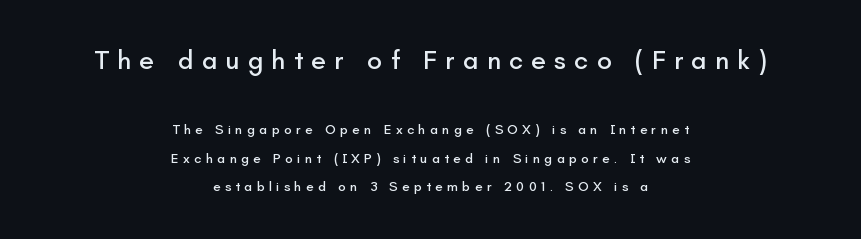
{"italic": "no", "underline": "no", "align": "center", "line_spacing": "loose", "line_spacing_ratio": 2.05, "letter_spacing": "wide", "letter_spacing_em": 0.3, "larger_block": "first", "size_ratio": 1.93, "glyph_px": 27}
